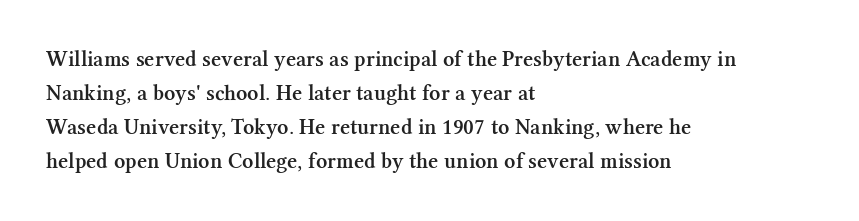
Q: Is the text bold? A: Semi-bold.
Q: Is the text italic (slanted)? A: No, it is upright.
Q: Is the text underlined? A: No.
Q: How is the paragraph aligned? A: Left-aligned.
Q: Is the spacing between letters normal or unusually wide? A: Normal.
Q: Is the spacing between lines tight, normal or loose? A: Normal.
